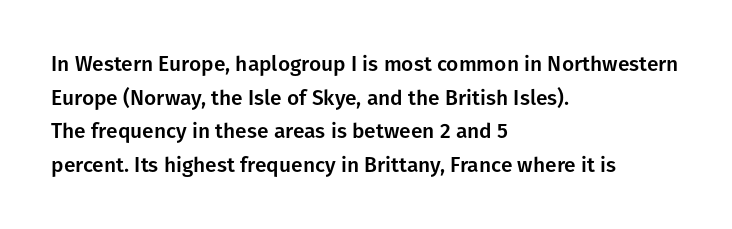
Q: Is the text italic (slanted)? A: No, it is upright.
Q: Is the text underlined? A: No.
Q: How is the paragraph aligned? A: Left-aligned.
Q: Is the spacing between letters normal or unusually wide? A: Normal.
Q: Is the spacing between lines tight, normal or loose? A: Normal.
